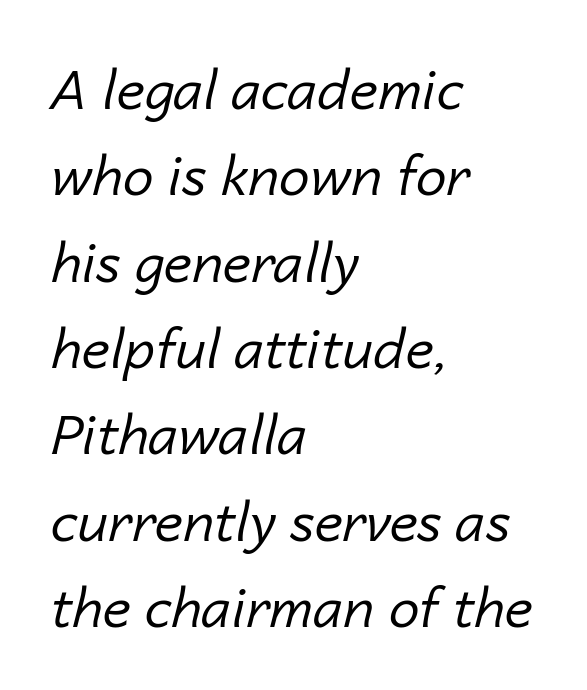
Q: Is the text bold? A: No.
Q: Is the text italic (slanted)? A: Yes, it leans right by about 14 degrees.
Q: Is the text underlined? A: No.
Q: How is the paragraph aligned? A: Left-aligned.
Q: Is the spacing between letters normal or unusually wide? A: Normal.
Q: Is the spacing between lines tight, normal or loose? A: Normal.
Q: Width (condensed, normal, or wide)? A: Normal.
Q: Stroke contrast? A: Low.
Q: x-height? A: Medium.
Q: Monospaced? A: No.
